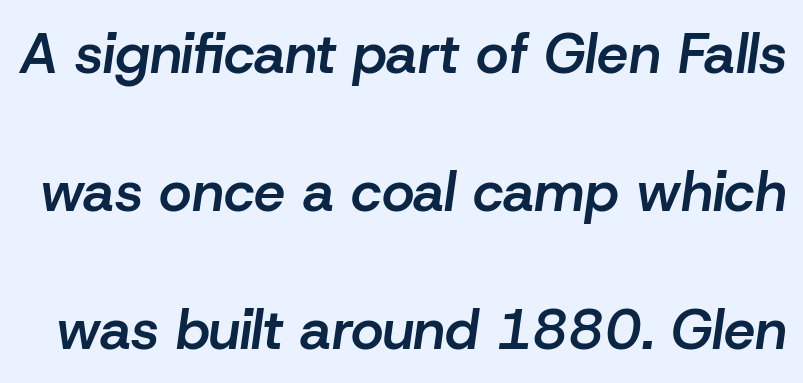
Q: Is the text bold? A: Semi-bold.
Q: Is the text italic (slanted)? A: Yes, it leans right by about 8 degrees.
Q: Is the text underlined? A: No.
Q: Is the spacing between letters normal or unusually wide? A: Normal.
Q: Is the spacing between lines tight, normal or loose? A: Loose.
Q: Width (condensed, normal, or wide)? A: Normal.
Q: Stroke contrast? A: Low.
Q: x-height? A: Medium.
Q: Monospaced? A: No.
